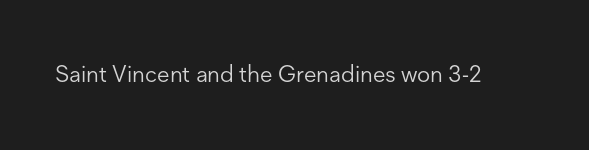
{"italic": "no", "bold": "no", "underline": "no", "letter_spacing": "normal", "letter_spacing_em": 0.0, "glyph_px": 23}
